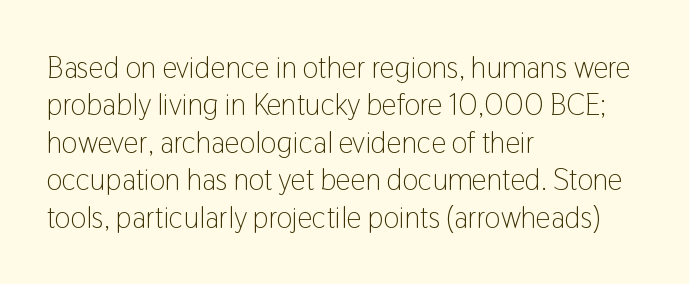
Serif or sans? Sans — the stroke terminals are bare. The type is set solid horizontally, with unmodified tracking. A typesetter would mark this as roman, not italic. Proportional: the letters do not fall into vertical columns.
